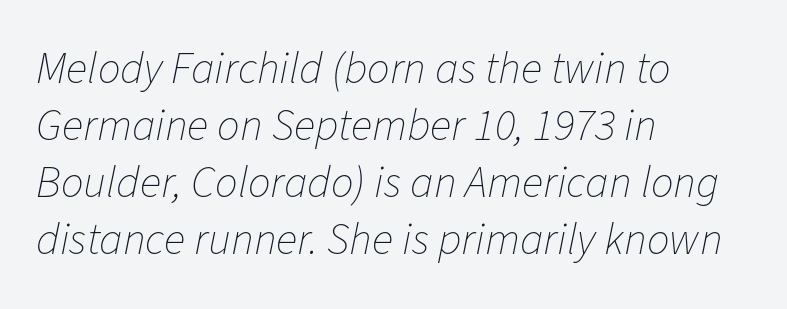
The image shows 45 px thin type, italic (leaning right); set left-aligned, normal line spacing (1.27x), normal letter spacing, not underlined; low stroke contrast and a medium x-height.
